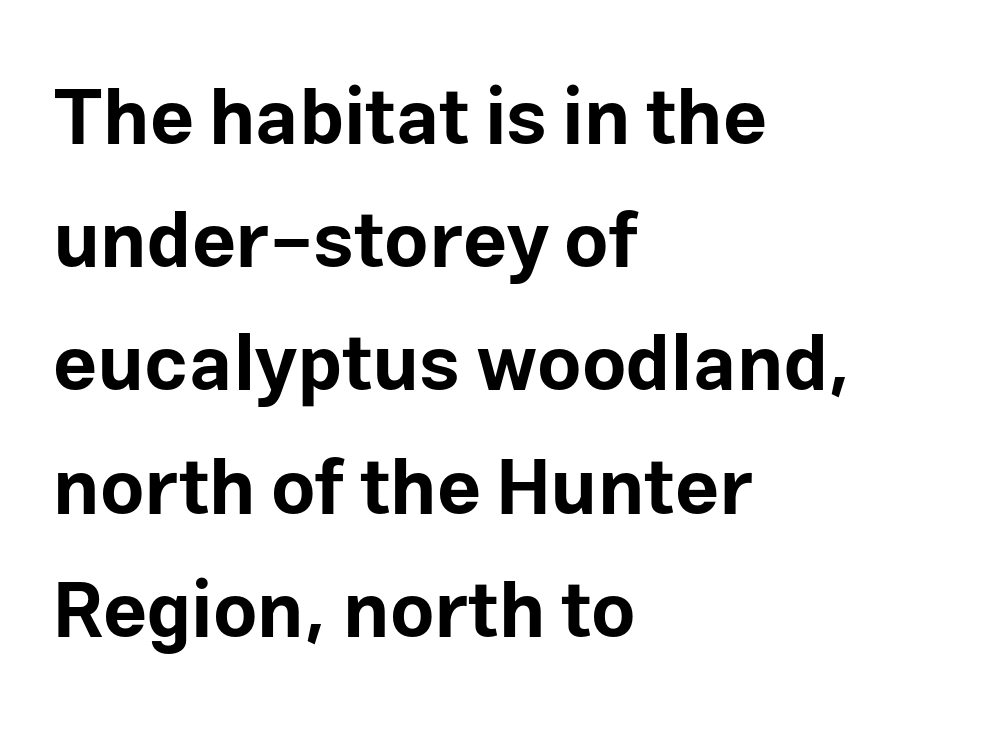
The image shows 77 px bold sans-serif type, upright; set left-aligned, normal line spacing (1.6x), normal letter spacing, not underlined; low stroke contrast and a medium x-height.
